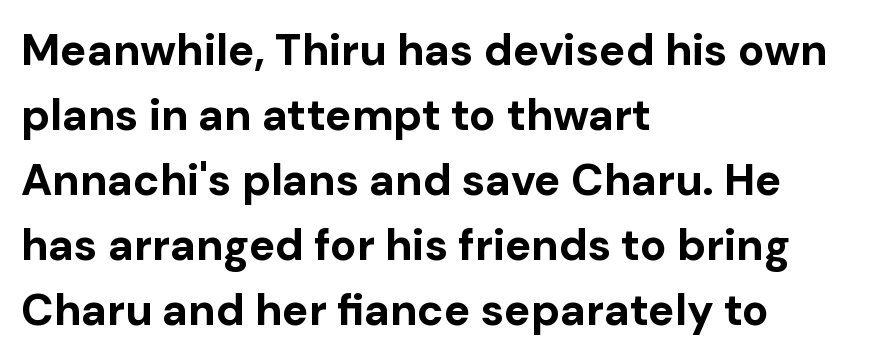
{"serif": "no", "italic": "no", "bold": "yes", "weight": "bold", "width": "normal", "stroke_contrast": "low", "x_height": "medium", "monospaced": "no", "underline": "no", "align": "left", "line_spacing": "normal", "line_spacing_ratio": 1.48, "letter_spacing": "normal", "letter_spacing_em": 0.0, "glyph_px": 44}
